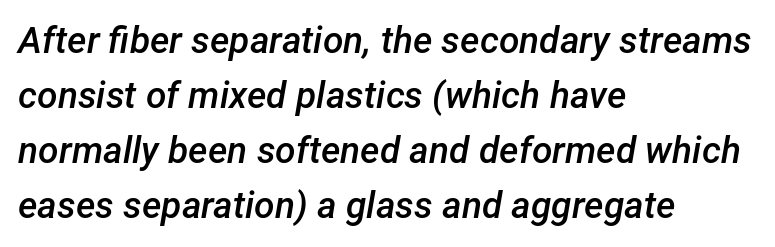
{"italic": "yes", "lean": "right", "slant_degrees": 12, "bold": "semi", "weight": "semibold", "width": "normal", "stroke_contrast": "low", "x_height": "medium", "monospaced": "no", "underline": "no", "align": "left", "line_spacing": "normal", "line_spacing_ratio": 1.49, "letter_spacing": "normal", "letter_spacing_em": 0.0, "glyph_px": 37}
